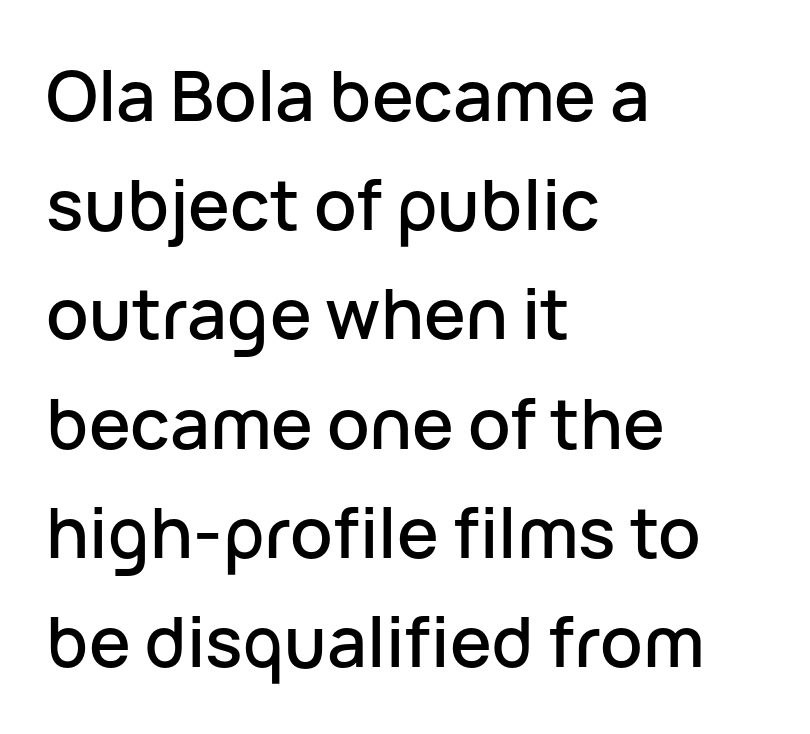
Q: Is the text italic (slanted)? A: No, it is upright.
Q: Is the typeface a serif or a sans-serif typeface? A: Sans-serif.
Q: Is the text underlined? A: No.
Q: How is the paragraph aligned? A: Left-aligned.
Q: Is the spacing between letters normal or unusually wide? A: Normal.
Q: Is the spacing between lines tight, normal or loose? A: Normal.
Q: Width (condensed, normal, or wide)? A: Normal.
Q: Stroke contrast? A: Low.
Q: x-height? A: Medium.
Q: Monospaced? A: No.
